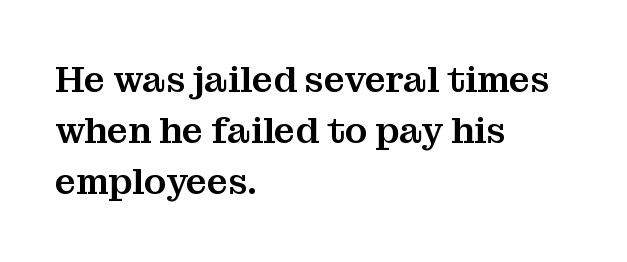
{"serif": "yes", "italic": "no", "width": "normal", "stroke_contrast": "medium", "x_height": "medium", "monospaced": "no", "underline": "no", "align": "left", "line_spacing": "normal", "line_spacing_ratio": 1.38, "letter_spacing": "normal", "letter_spacing_em": 0.0, "glyph_px": 37}
